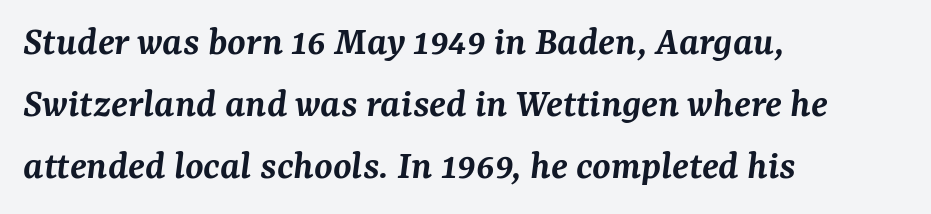
{"serif": "yes", "italic": "yes", "lean": "right", "slant_degrees": 7, "bold": "semi", "weight": "semibold", "width": "normal", "stroke_contrast": "medium", "x_height": "medium", "monospaced": "no", "underline": "no", "align": "left", "line_spacing": "normal", "line_spacing_ratio": 1.48, "letter_spacing": "normal", "letter_spacing_em": 0.0, "glyph_px": 42}
